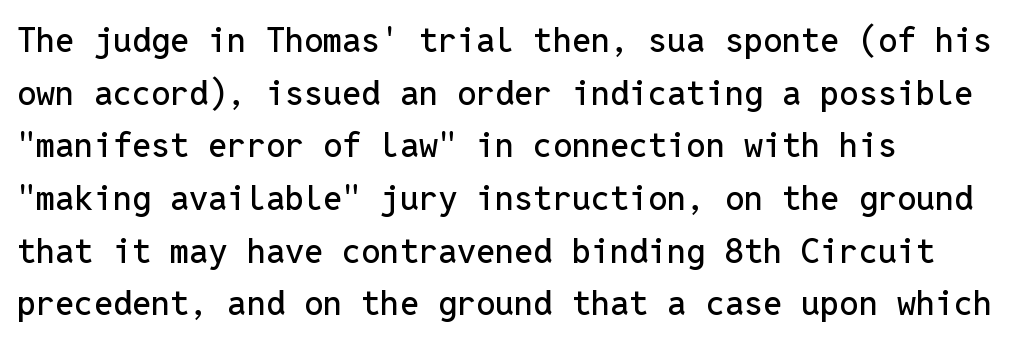
Q: Is the text italic (slanted)? A: No, it is upright.
Q: Is the typeface a serif or a sans-serif typeface? A: Sans-serif.
Q: Is the text underlined? A: No.
Q: How is the paragraph aligned? A: Left-aligned.
Q: Is the spacing between letters normal or unusually wide? A: Normal.
Q: Is the spacing between lines tight, normal or loose? A: Normal.
Q: Width (condensed, normal, or wide)? A: Normal.
Q: Stroke contrast? A: Low.
Q: x-height? A: Medium.
Q: Monospaced? A: Yes.
